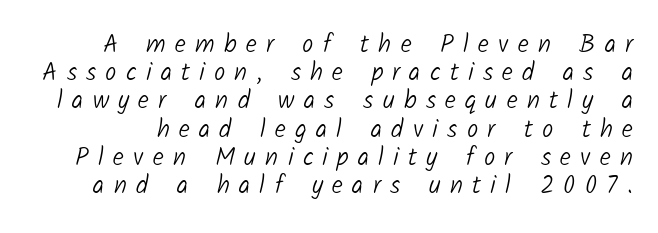
Only glyphs here, with clear space below each row. Inter-character spacing is expanded well beyond the font's built-in metrics. This sample trades vertical openness for compactness between lines. This reads as an unemphasized weight, regular at the heaviest.
